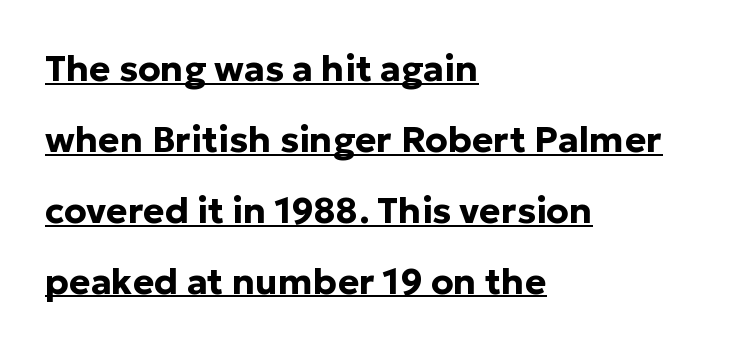
{"serif": "no", "italic": "no", "bold": "yes", "weight": "bold", "width": "normal", "stroke_contrast": "low", "x_height": "medium", "monospaced": "no", "underline": "yes", "align": "left", "line_spacing": "loose", "line_spacing_ratio": 1.97, "letter_spacing": "normal", "letter_spacing_em": 0.0, "glyph_px": 36}
